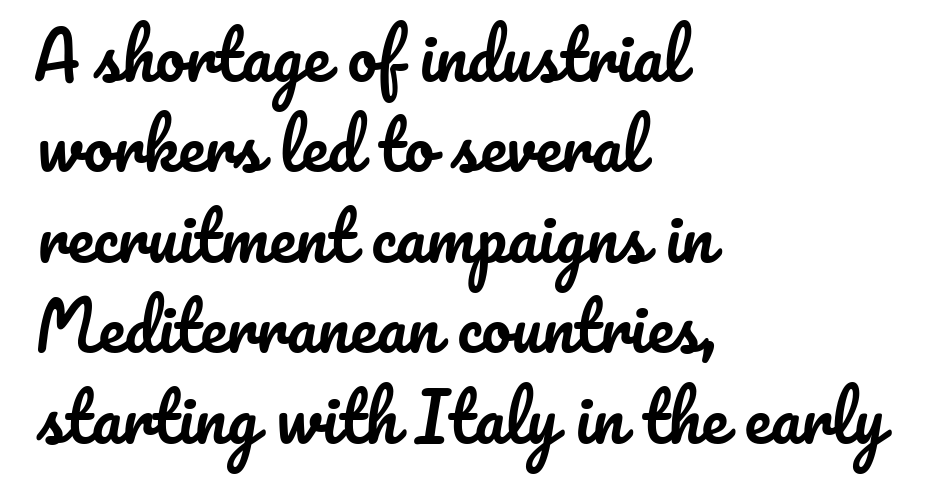
{"width": "normal", "stroke_contrast": "low", "x_height": "small", "monospaced": "no", "underline": "no", "align": "left", "line_spacing": "normal", "line_spacing_ratio": 1.37, "letter_spacing": "normal", "letter_spacing_em": 0.0, "glyph_px": 66}
